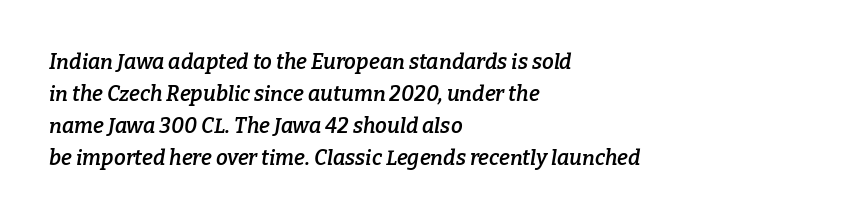
The image shows 21 px text type, italic (leaning right); set left-aligned, normal line spacing (1.52x), normal letter spacing, not underlined.
